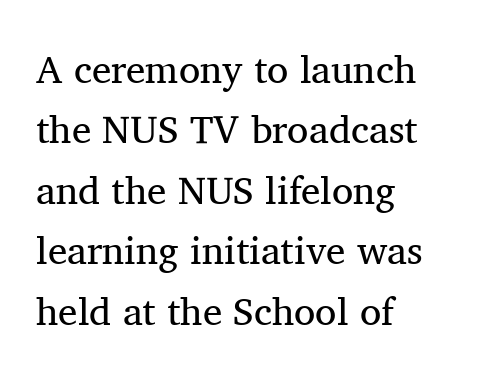
{"serif": "yes", "italic": "no", "bold": "no", "weight": "regular", "width": "normal", "stroke_contrast": "medium", "x_height": "medium", "monospaced": "no", "underline": "no", "align": "left", "line_spacing": "normal", "line_spacing_ratio": 1.55, "letter_spacing": "normal", "letter_spacing_em": 0.0, "glyph_px": 39}
